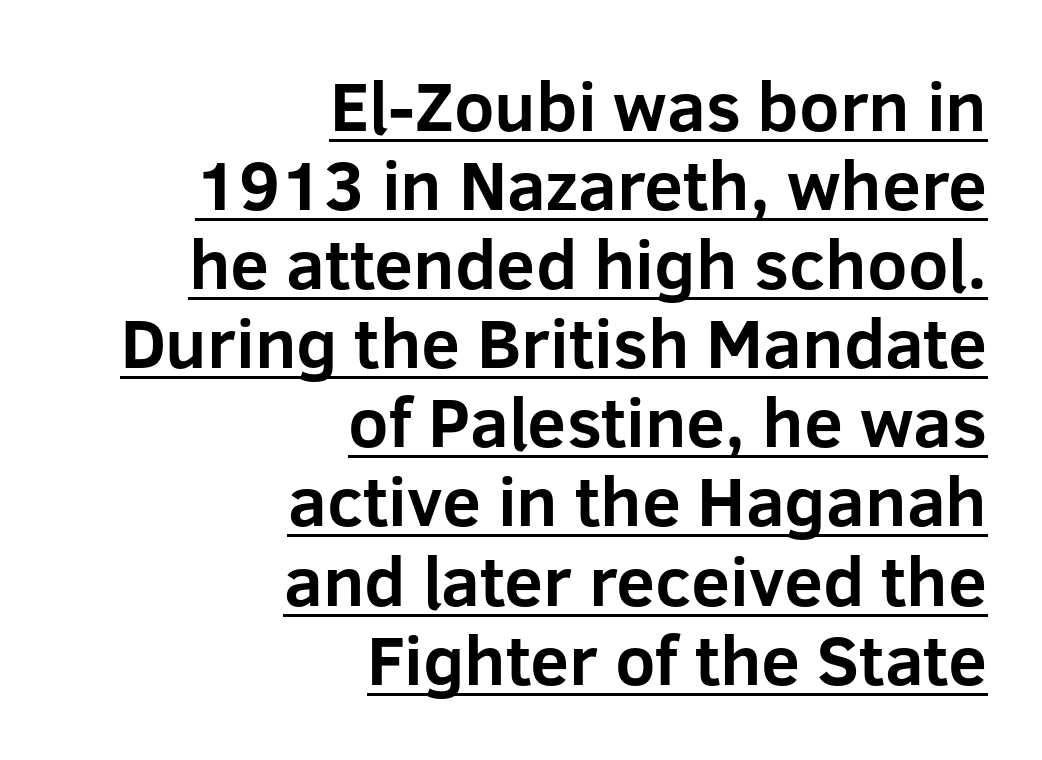
The image shows 70 px bold sans-serif type, upright; set right-aligned, tight line spacing (1.13x), normal letter spacing, underlined; low stroke contrast and a medium x-height.
